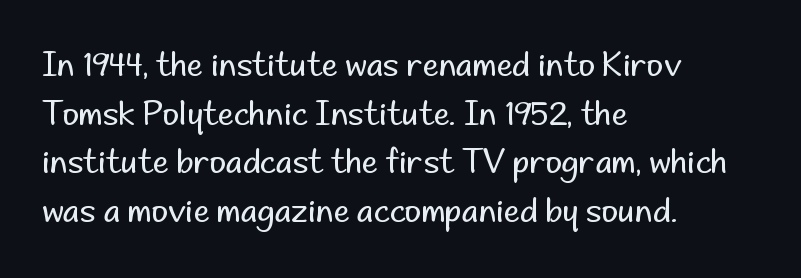
The image shows 32 px regular-weight sans-serif type, upright; set left-aligned, normal line spacing (1.52x), normal letter spacing, not underlined; low stroke contrast and a small x-height.
